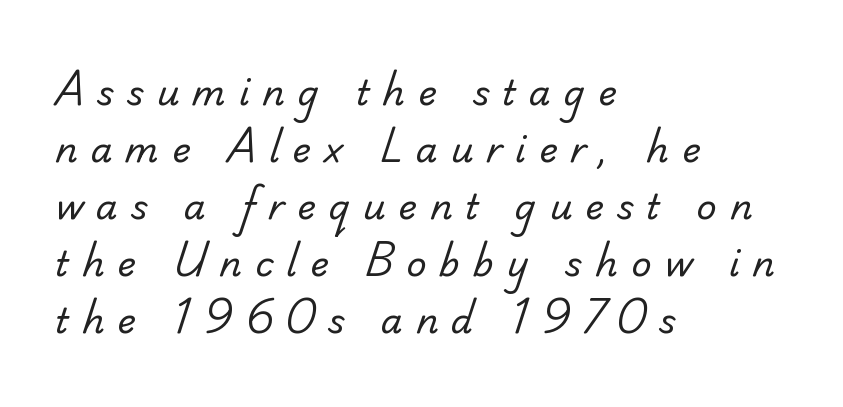
One-word summary of the alignment: left. Underlining? Definitely not there. The letters advance in unequal steps, a hallmark of proportional type. Someone cranked the tracking dial way up on this one. In terms of leading, this rendering sits right in the middle.
